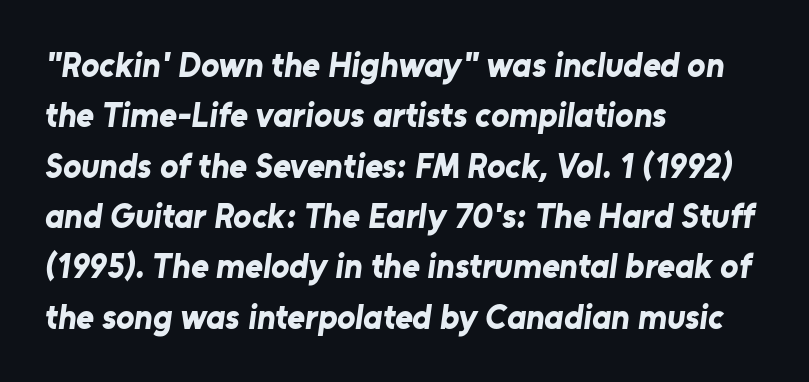
How are the letters spaced? Ordinarily, with no added tracking. You can tell from the bare stems that sans-serif type was used. The rendering uses a moderate line-height, typical for paragraphs. Note the varied advance widths — an 'i' is clearly narrower than an 'm'. The glyphs are unaccompanied by any horizontal stroke below them. Does the copy run flush right? No — it runs flush left.
